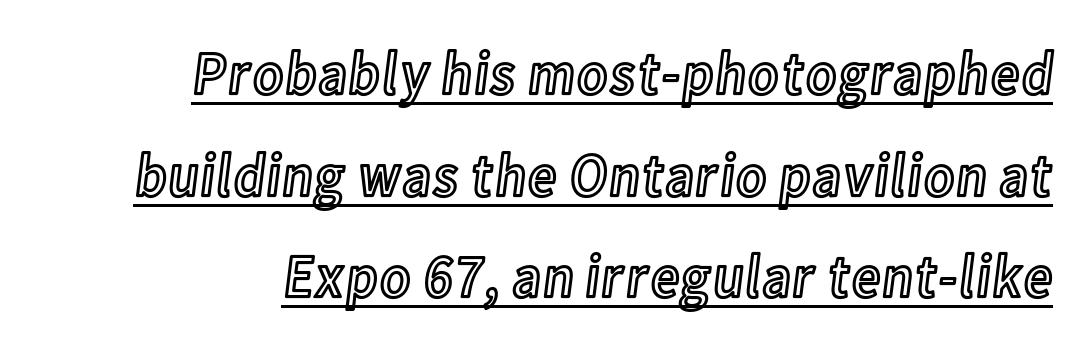
The image shows 62 px condensed type; set right-aligned, normal line spacing (1.64x), normal letter spacing, underlined; a medium x-height.
